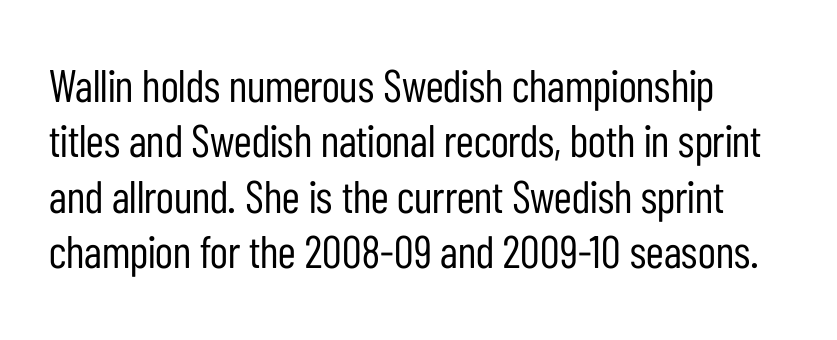
You could call the tracking neutral — neither tight nor loose. A typesetter would label this face a sans. The area under the type is left untouched. Each stroke keeps to a modest, everyday thickness or less.
